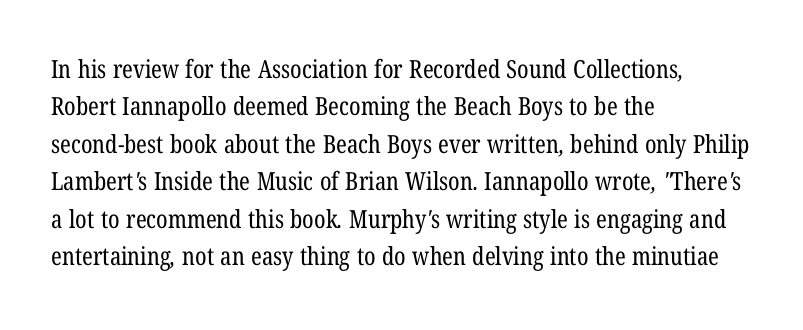
The image shows 25 px text type; set left-aligned, normal line spacing (1.5x), normal letter spacing, not underlined.
